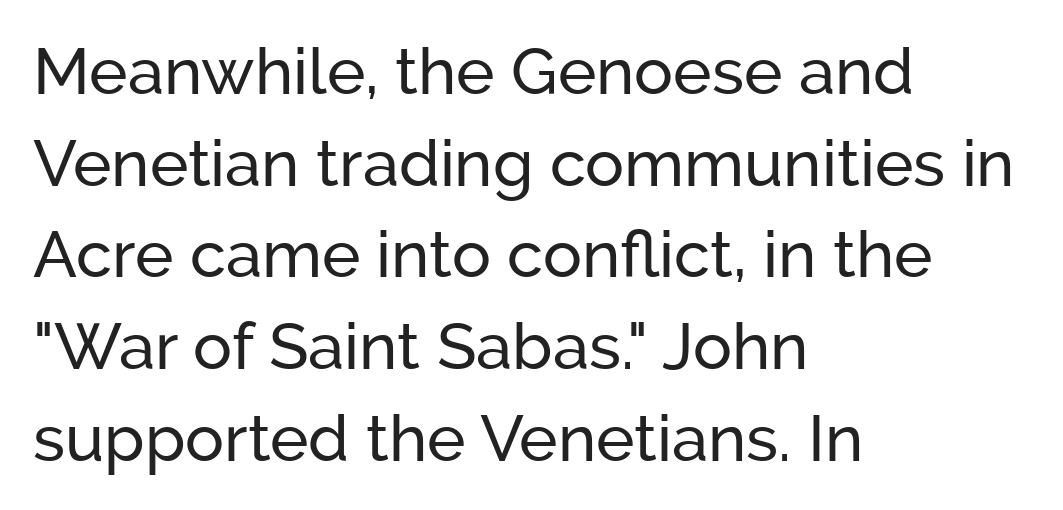
Q: Is the text italic (slanted)? A: No, it is upright.
Q: Is the typeface a serif or a sans-serif typeface? A: Sans-serif.
Q: Is the text underlined? A: No.
Q: How is the paragraph aligned? A: Left-aligned.
Q: Is the spacing between letters normal or unusually wide? A: Normal.
Q: Is the spacing between lines tight, normal or loose? A: Normal.
Q: Width (condensed, normal, or wide)? A: Normal.
Q: Stroke contrast? A: Low.
Q: x-height? A: Medium.
Q: Monospaced? A: No.
